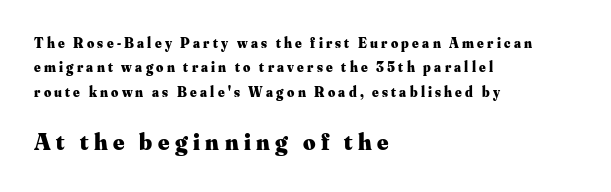
Characters follow at a spacing far wider than the type designer built in. The rag falls on the right side of this text block. The later block is typeset at a bigger size than the earlier block. Nope, not italic — everything's standing straight. A dark, heavy texture on the line: the type is bold.
